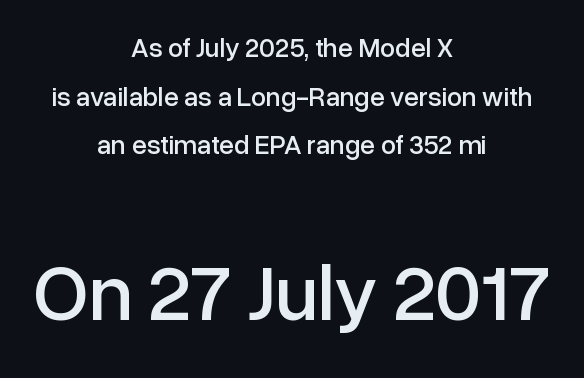
{"serif": "no", "italic": "no", "width": "normal", "stroke_contrast": "low", "x_height": "medium", "monospaced": "no", "underline": "no", "align": "center", "line_spacing_ratio": 1.8, "letter_spacing": "normal", "letter_spacing_em": 0.0, "larger_block": "second", "size_ratio": 2.96, "glyph_px": 80}
